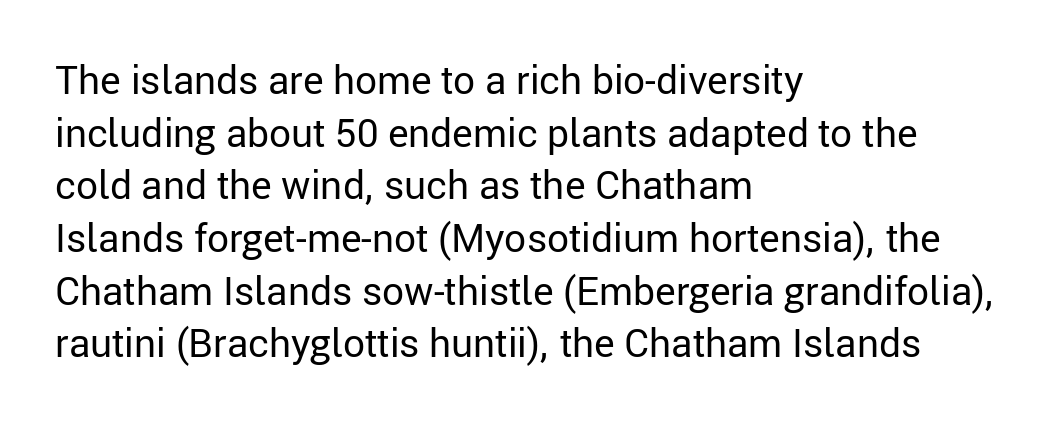
The image shows 39 px regular-weight sans-serif type, upright; set left-aligned, normal line spacing (1.35x), normal letter spacing, not underlined; low stroke contrast and a medium x-height.
